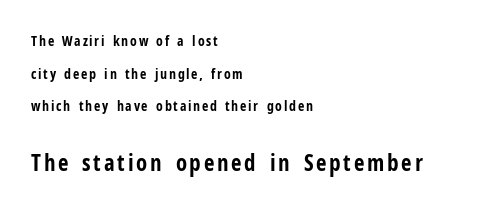
Any mark beneath the type? The region is blank. Thick stems and heavy bowls — unmistakably bold. The rendering enlarges the type as you move from the upper chunk to the lower. Quick note: interline space is abundant.
